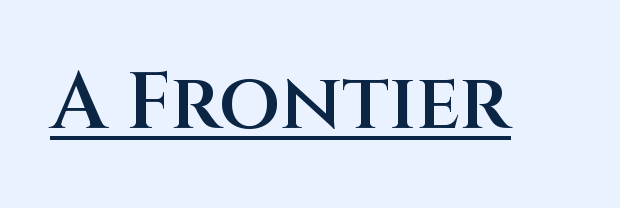
{"serif": "no", "italic": "no", "bold": "semi", "weight": "semibold", "width": "normal", "stroke_contrast": "medium", "x_height": "large", "monospaced": "no", "underline": "yes", "letter_spacing": "normal", "letter_spacing_em": 0.0, "glyph_px": 79}
